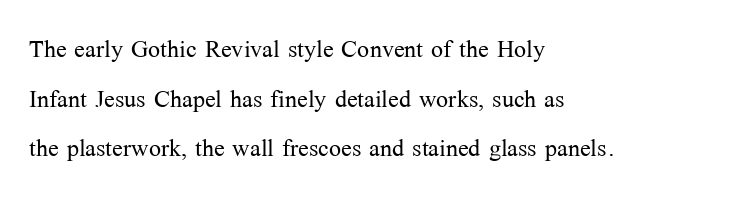
{"serif": "yes", "italic": "no", "bold": "no", "weight": "light", "width": "normal", "stroke_contrast": "medium", "x_height": "medium", "monospaced": "no", "underline": "no", "align": "left", "line_spacing": "normal", "line_spacing_ratio": 1.55, "letter_spacing": "normal", "letter_spacing_em": 0.0, "glyph_px": 32}
